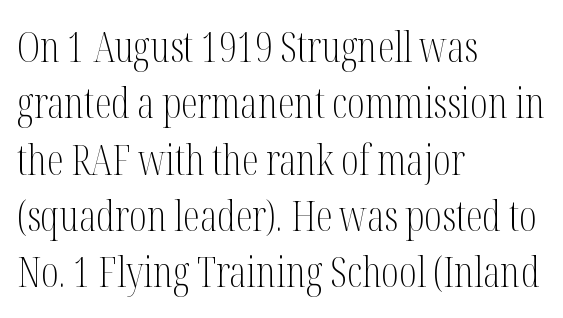
Q: Is the text bold? A: No.
Q: Is the text italic (slanted)? A: No, it is upright.
Q: Is the typeface a serif or a sans-serif typeface? A: Serif.
Q: Is the text underlined? A: No.
Q: How is the paragraph aligned? A: Left-aligned.
Q: Is the spacing between letters normal or unusually wide? A: Normal.
Q: Is the spacing between lines tight, normal or loose? A: Normal.
Q: Width (condensed, normal, or wide)? A: Condensed.
Q: Stroke contrast? A: Medium.
Q: x-height? A: Medium.
Q: Monospaced? A: No.
